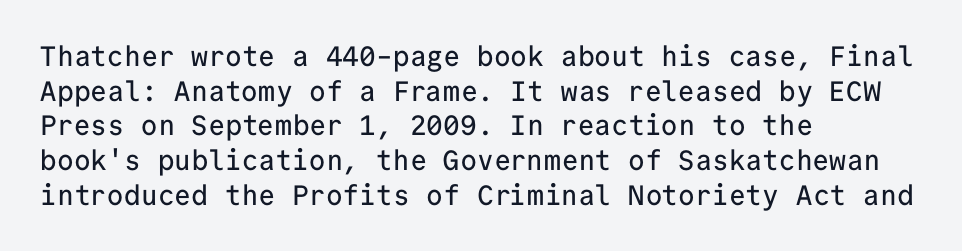
Q: Is the text italic (slanted)? A: No, it is upright.
Q: Is the typeface a serif or a sans-serif typeface? A: Sans-serif.
Q: Is the text underlined? A: No.
Q: How is the paragraph aligned? A: Left-aligned.
Q: Is the spacing between letters normal or unusually wide? A: Normal.
Q: Width (condensed, normal, or wide)? A: Normal.
Q: Stroke contrast? A: Low.
Q: x-height? A: Medium.
Q: Monospaced? A: Yes.
